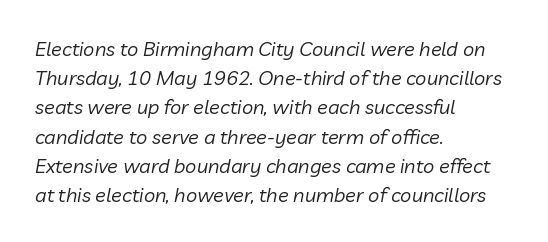
Q: Is the text bold? A: No.
Q: Is the text italic (slanted)? A: Yes, it leans right by about 10 degrees.
Q: Is the text underlined? A: No.
Q: How is the paragraph aligned? A: Left-aligned.
Q: Is the spacing between letters normal or unusually wide? A: Normal.
Q: Is the spacing between lines tight, normal or loose? A: Normal.
